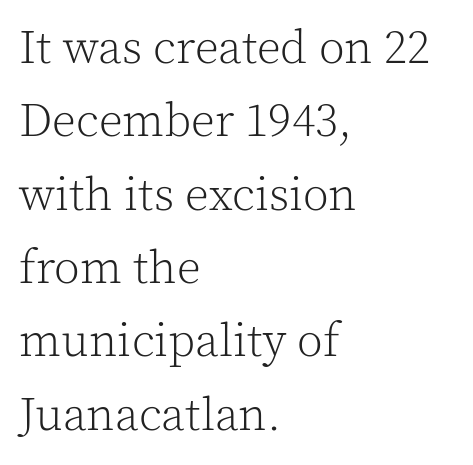
The image shows 47 px light serif type, upright; set left-aligned, normal line spacing (1.56x), normal letter spacing, not underlined; a medium x-height.
